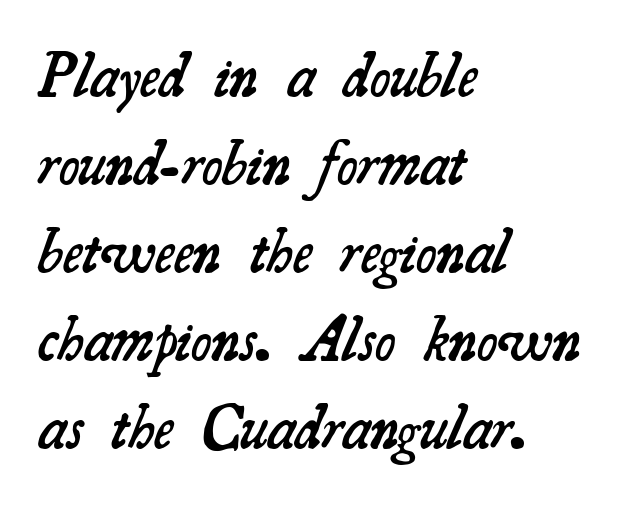
Bare-footed words on every line. Font category for this specimen: serif. A typesetter would call this proportional, since set widths differ per character. Stems and bowls a touch heavier than normal — semibold. Standard letterfit; no display-style spreading of the glyphs. One glance says typical: line gaps are just what's usual.
